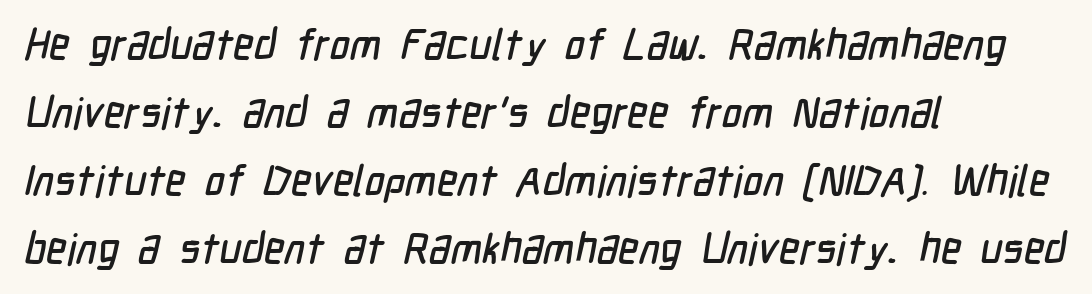
{"serif": "no", "width": "condensed", "stroke_contrast": "low", "x_height": "medium", "monospaced": "no", "underline": "no", "align": "left", "line_spacing": "normal", "line_spacing_ratio": 1.58, "letter_spacing": "normal", "letter_spacing_em": 0.0, "glyph_px": 43}
